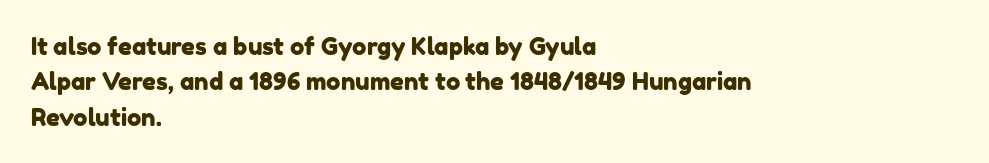
The image shows 24 px text type; set left-aligned, normal line spacing (1.47x), normal letter spacing, not underlined.
